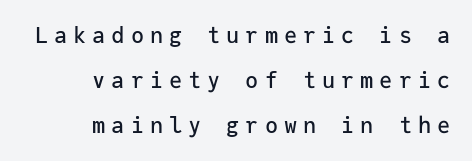
Q: Is the text italic (slanted)? A: No, it is upright.
Q: Is the text underlined? A: No.
Q: How is the paragraph aligned? A: Right-aligned.
Q: Is the spacing between letters normal or unusually wide? A: Unusually wide.
Q: Is the spacing between lines tight, normal or loose? A: Loose.
